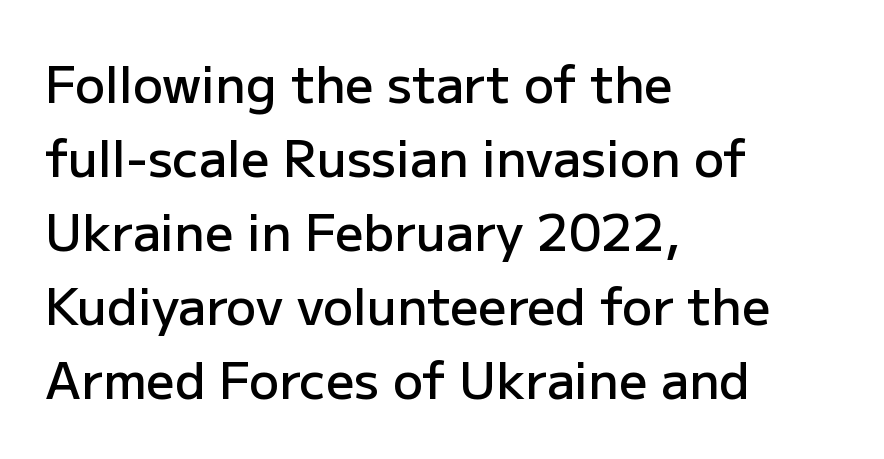
The image shows 50 px semibold sans-serif type, upright; set left-aligned, normal line spacing (1.48x), normal letter spacing, not underlined; low stroke contrast and a medium x-height.
